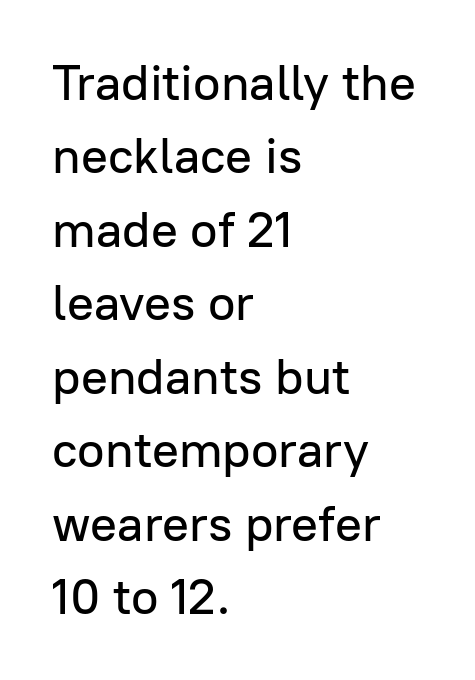
Q: Is the text italic (slanted)? A: No, it is upright.
Q: Is the typeface a serif or a sans-serif typeface? A: Sans-serif.
Q: Is the text underlined? A: No.
Q: How is the paragraph aligned? A: Left-aligned.
Q: Is the spacing between letters normal or unusually wide? A: Normal.
Q: Is the spacing between lines tight, normal or loose? A: Normal.
Q: Width (condensed, normal, or wide)? A: Normal.
Q: Stroke contrast? A: Low.
Q: x-height? A: Medium.
Q: Monospaced? A: No.
